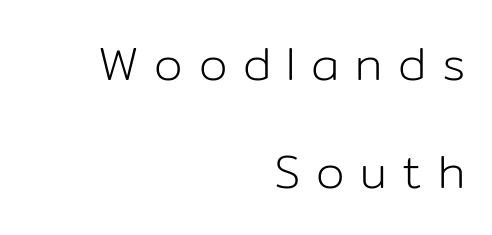
Q: Is the text bold? A: No.
Q: Is the text italic (slanted)? A: No, it is upright.
Q: Is the typeface a serif or a sans-serif typeface? A: Sans-serif.
Q: Is the text underlined? A: No.
Q: How is the paragraph aligned? A: Right-aligned.
Q: Is the spacing between letters normal or unusually wide? A: Unusually wide.
Q: Is the spacing between lines tight, normal or loose? A: Loose.
Q: Width (condensed, normal, or wide)? A: Normal.
Q: Stroke contrast? A: Low.
Q: x-height? A: Medium.
Q: Monospaced? A: No.
